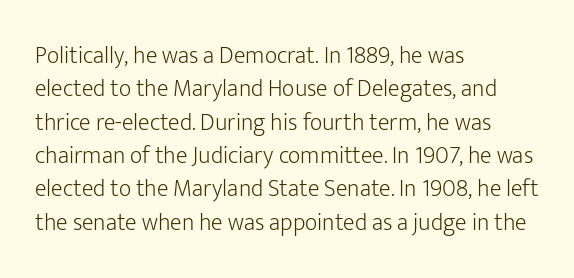
The image shows 24 px text type, upright; set left-aligned, normal line spacing (1.39x), normal letter spacing, not underlined.
